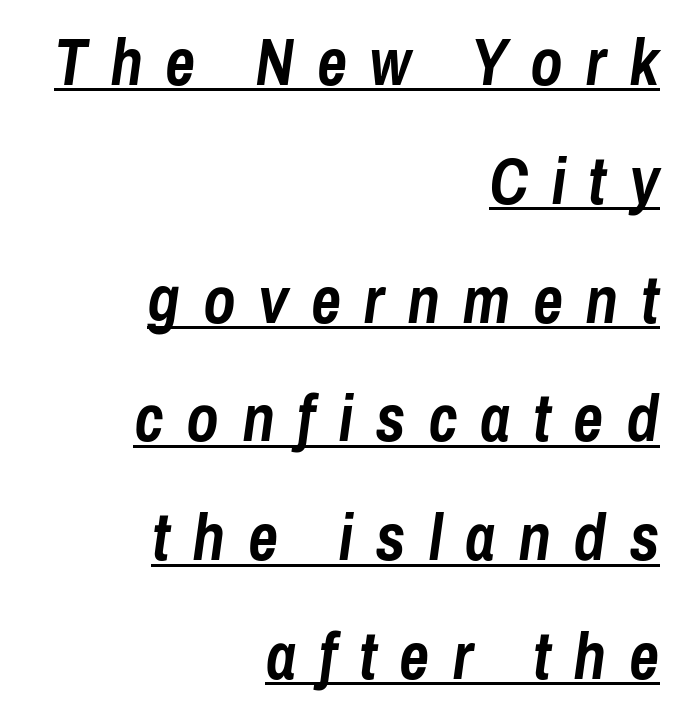
Q: Is the text bold? A: Yes.
Q: Is the text italic (slanted)? A: Yes, it leans right by about 8 degrees.
Q: Is the text underlined? A: Yes.
Q: How is the paragraph aligned? A: Right-aligned.
Q: Is the spacing between letters normal or unusually wide? A: Unusually wide.
Q: Width (condensed, normal, or wide)? A: Condensed.
Q: Stroke contrast? A: Low.
Q: x-height? A: Medium.
Q: Monospaced? A: No.
